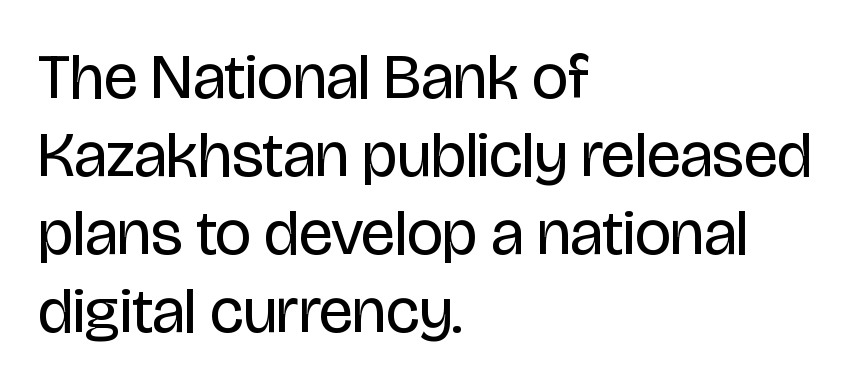
The image shows 64 px regular-weight, condensed sans-serif type, upright; set left-aligned, line spacing 1.22x, normal letter spacing, not underlined; low stroke contrast and a large x-height.
